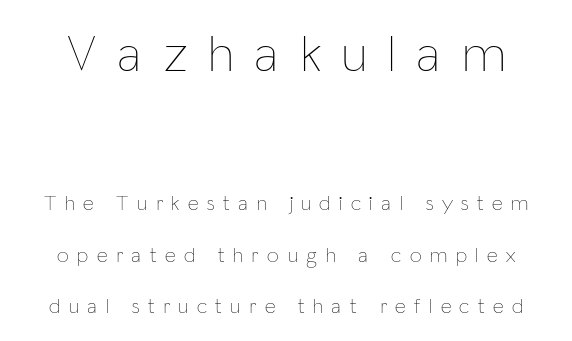
Top chunk: large. Bottom chunk: small. Glyph-to-glyph distance is far greater than everyday printed text. Stems and bowls with no extra thickness — not bold. Nope, not italic — everything's standing straight. You could not count columns in this text — the font is proportionally spaced. The foot of each line stays bare and open.
